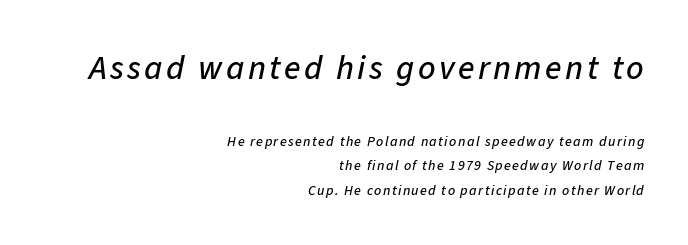
Plain, unruled lines of type. Looks like regular typesetting: each glyph gets only the width it needs. The initial chunk of copy outweighs the following chunk in type size. The paragraph has a hard right edge and a soft left edge.
